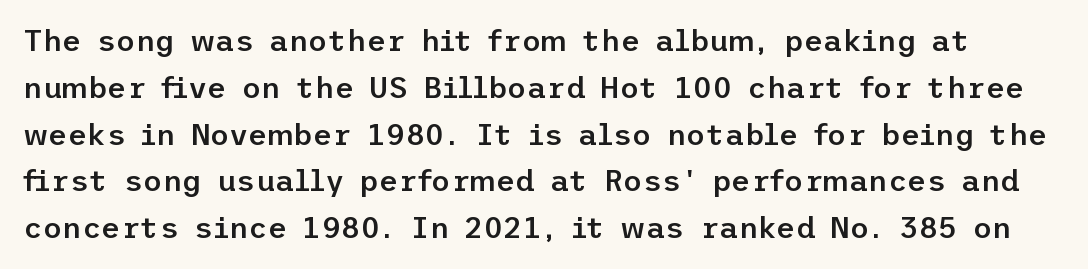
Q: Is the text bold? A: Semi-bold.
Q: Is the text italic (slanted)? A: No, it is upright.
Q: Is the typeface a serif or a sans-serif typeface? A: Sans-serif.
Q: Is the text underlined? A: No.
Q: Is the spacing between letters normal or unusually wide? A: Normal.
Q: Is the spacing between lines tight, normal or loose? A: Normal.
Q: Width (condensed, normal, or wide)? A: Normal.
Q: Stroke contrast? A: Low.
Q: x-height? A: Medium.
